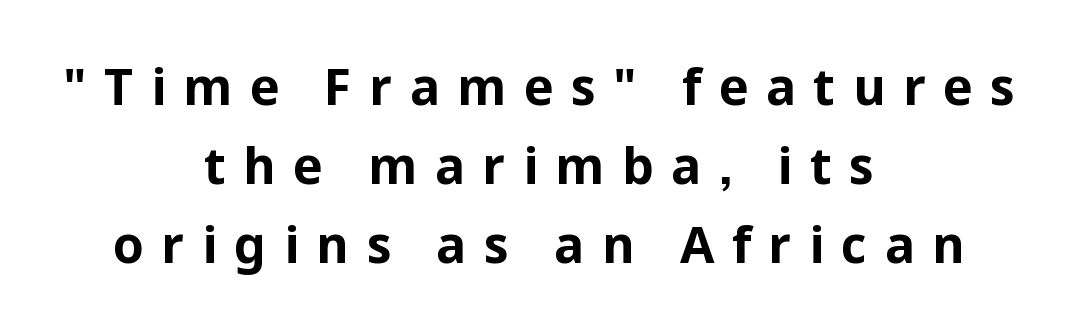
The image shows 50 px bold sans-serif type, upright; set centered, normal line spacing (1.58x), unusually wide letter spacing (+0.35 em), not underlined; low stroke contrast and a medium x-height.
